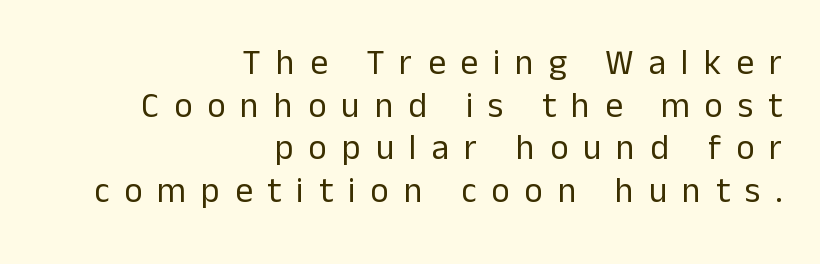
Is this a heavy cut? Hardly; it is regular or lighter. Right-aligned paragraph, ragged on the left. A typesetter would call this proportional, since set widths differ per character. Nothing sits at the stroke ends, so this counts as sans-serif.
